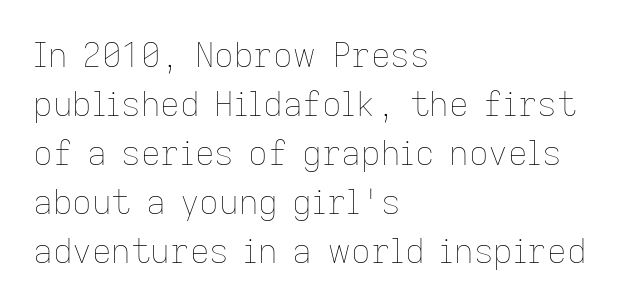
{"italic": "no", "bold": "no", "weight": "thin", "width": "normal", "stroke_contrast": "low", "x_height": "medium", "monospaced": "no", "underline": "no", "align": "left", "line_spacing": "normal", "line_spacing_ratio": 1.44, "letter_spacing": "normal", "letter_spacing_em": 0.0, "glyph_px": 34}
